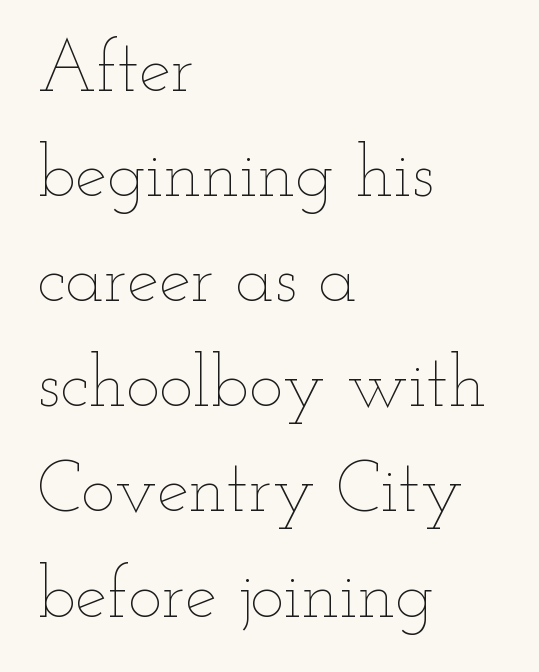
{"italic": "no", "bold": "no", "weight": "thin", "width": "wide", "stroke_contrast": "low", "x_height": "small", "monospaced": "no", "underline": "no", "align": "left", "line_spacing": "normal", "line_spacing_ratio": 1.46, "letter_spacing": "normal", "letter_spacing_em": 0.0, "glyph_px": 72}
